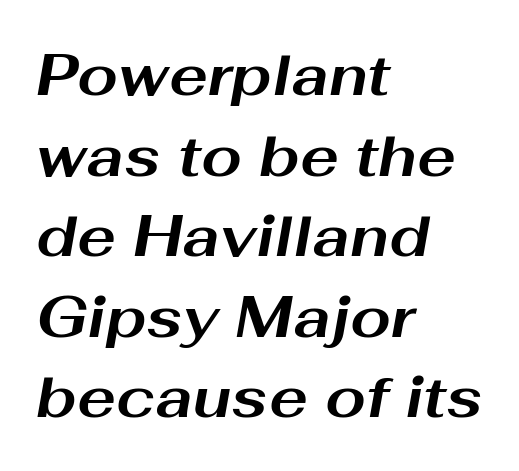
The image shows 58 px bold, wide type, italic (leaning right); set left-aligned, normal line spacing (1.39x), normal letter spacing, not underlined; medium stroke contrast and a medium x-height.
